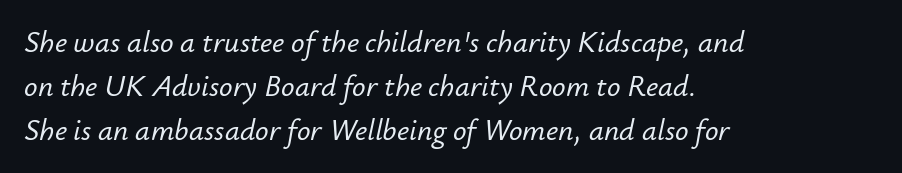
{"italic": "yes", "lean": "right", "slant_degrees": 12, "width": "normal", "stroke_contrast": "low", "x_height": "small", "monospaced": "no", "underline": "no", "align": "left", "line_spacing": "normal", "line_spacing_ratio": 1.46, "letter_spacing": "normal", "letter_spacing_em": 0.0, "glyph_px": 30}
